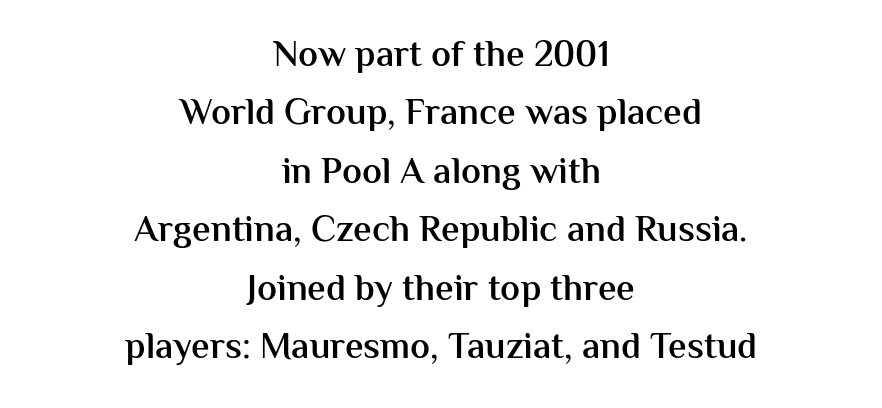
{"serif": "no", "italic": "no", "bold": "semi", "weight": "semibold", "width": "normal", "stroke_contrast": "medium", "x_height": "medium", "monospaced": "no", "underline": "no", "align": "center", "line_spacing": "normal", "line_spacing_ratio": 1.58, "letter_spacing": "normal", "letter_spacing_em": 0.0, "glyph_px": 37}
